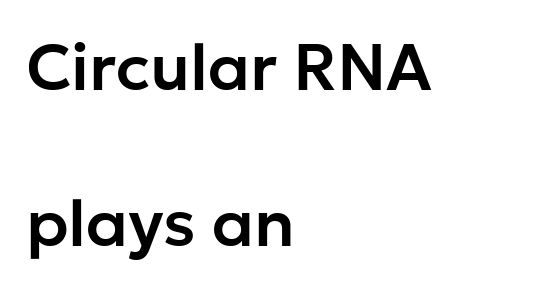
Q: Is the text italic (slanted)? A: No, it is upright.
Q: Is the typeface a serif or a sans-serif typeface? A: Sans-serif.
Q: Is the text underlined? A: No.
Q: How is the paragraph aligned? A: Left-aligned.
Q: Is the spacing between letters normal or unusually wide? A: Normal.
Q: Is the spacing between lines tight, normal or loose? A: Loose.
Q: Width (condensed, normal, or wide)? A: Normal.
Q: Stroke contrast? A: Low.
Q: x-height? A: Medium.
Q: Monospaced? A: No.
